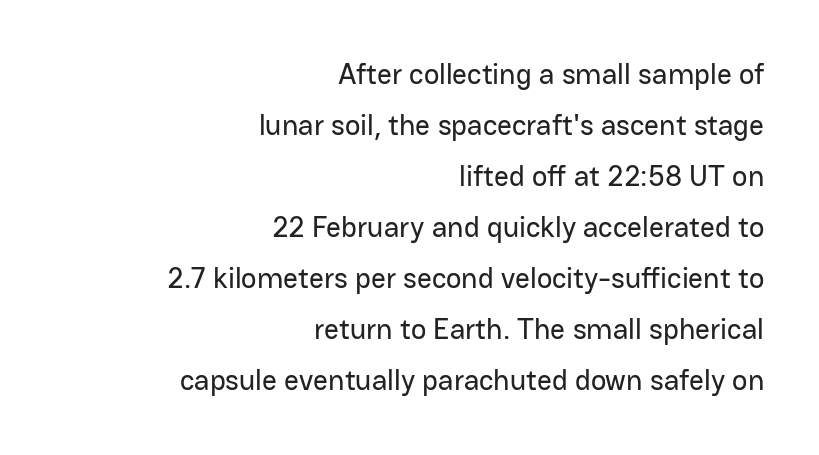
Every stem runs plumb, perpendicular to the baseline. This is sans-serif lettering, the kind often seen on screens and signage. How are the letters spaced? Ordinarily, with no added tracking. Proportional: the letters do not fall into vertical columns. Notice how the passage keeps a crisp vertical edge on the right only.
